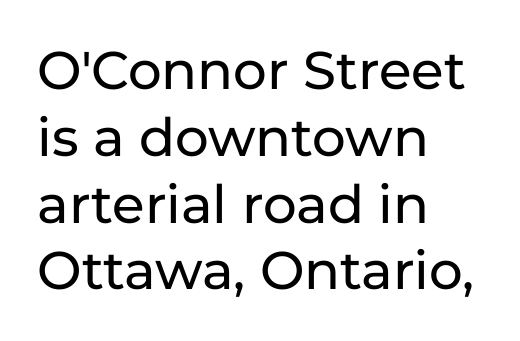
Looks like regular typesetting: each glyph gets only the width it needs. The lettering stays uniformly vertical, giving the passage a roman look. Reading down the block, your eye returns to a fixed left position each line. Vertical spacing — default. The space beneath each line is pristine and unruled. Check where the strokes stop: nothing finishes them off — pure sans.
